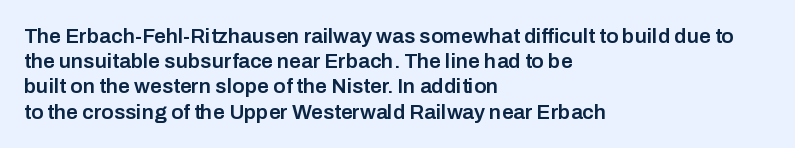
Stems and bowls a touch heavier than normal — semibold. This sample uses plain, unmodified letter spacing. The text block is weighted toward the left margin, trailing off unevenly rightward. Do the letters lean? They stand straight. Beneath every word, the page is bare.
